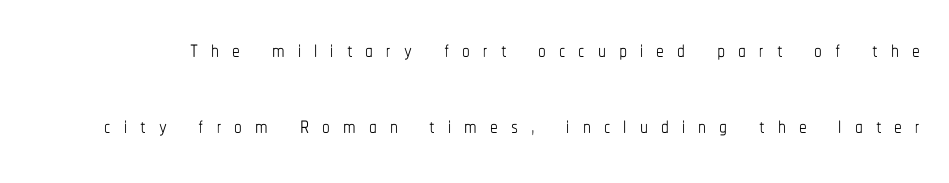
The designer dialed line spacing up above the default. Here the designer chose a conventional face with non-uniform glyph widths. Students, note that the glyphs here are deliberately spaced far apart. The lettering stays uniformly vertical, giving the passage a roman look.
